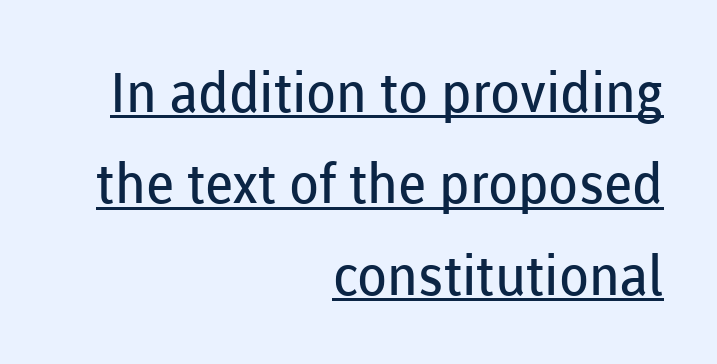
The image shows 55 px regular-weight sans-serif type, upright; set right-aligned, normal line spacing (1.66x), normal letter spacing, underlined; low stroke contrast and a medium x-height.
